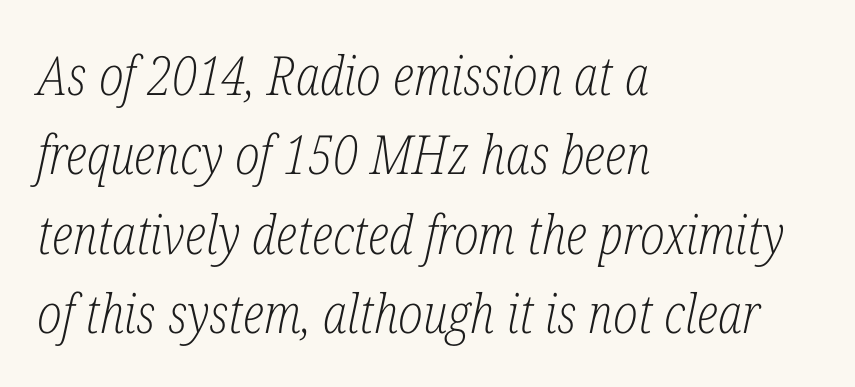
The image shows 54 px light, condensed serif type, italic (leaning right); set left-aligned, normal line spacing (1.47x), normal letter spacing, not underlined; low stroke contrast and a medium x-height.
